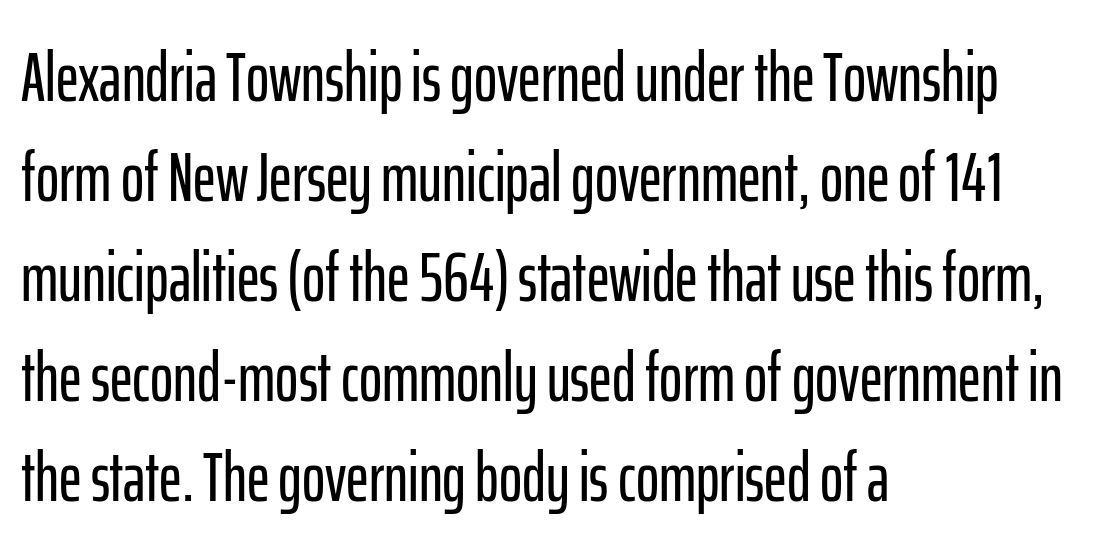
{"serif": "no", "italic": "no", "width": "condensed", "stroke_contrast": "low", "x_height": "medium", "monospaced": "no", "underline": "no", "align": "left", "line_spacing": "normal", "line_spacing_ratio": 1.43, "letter_spacing": "normal", "letter_spacing_em": 0.0, "glyph_px": 70}
